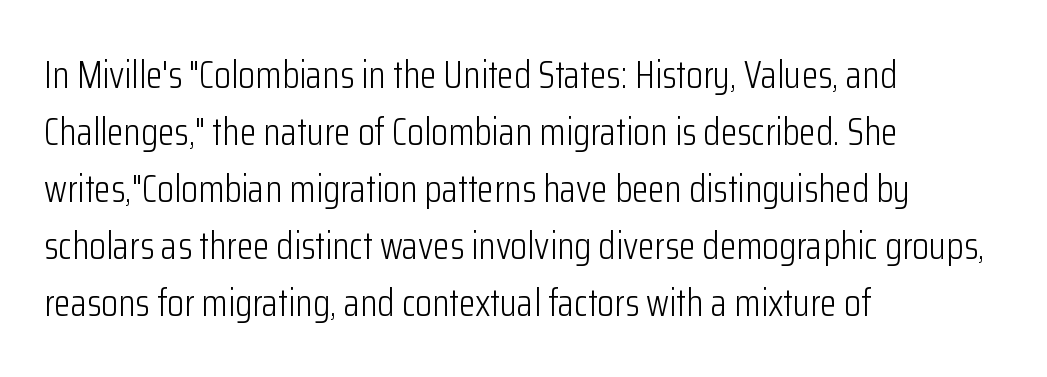
Q: Is the text bold? A: No.
Q: Is the text italic (slanted)? A: No, it is upright.
Q: Is the typeface a serif or a sans-serif typeface? A: Sans-serif.
Q: Is the text underlined? A: No.
Q: How is the paragraph aligned? A: Left-aligned.
Q: Is the spacing between letters normal or unusually wide? A: Normal.
Q: Is the spacing between lines tight, normal or loose? A: Normal.
Q: Width (condensed, normal, or wide)? A: Condensed.
Q: Stroke contrast? A: Low.
Q: x-height? A: Medium.
Q: Monospaced? A: No.
